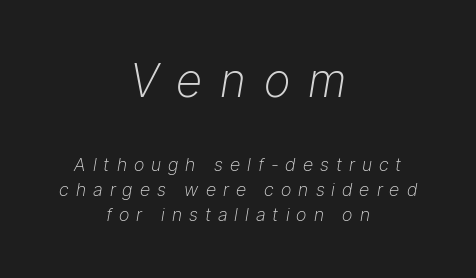
The image shows 46 px light type, italic (leaning right); set centered, normal line spacing (1.39x), unusually wide letter spacing (+0.39 em), not underlined; the first (top) block is 2.56x larger; low stroke contrast and a medium x-height.
